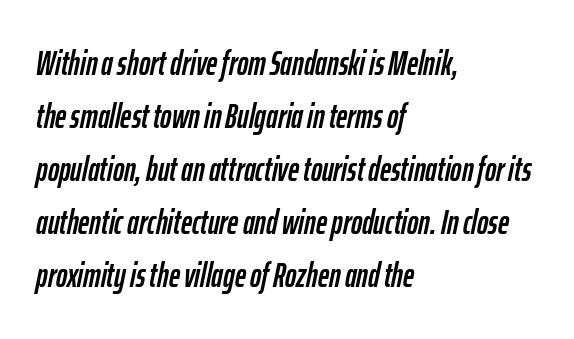
{"italic": "yes", "lean": "right", "slant_degrees": 12, "width": "condensed", "stroke_contrast": "low", "x_height": "medium", "monospaced": "no", "underline": "no", "align": "left", "line_spacing": "normal", "line_spacing_ratio": 1.56, "letter_spacing": "normal", "letter_spacing_em": 0.0, "glyph_px": 34}
